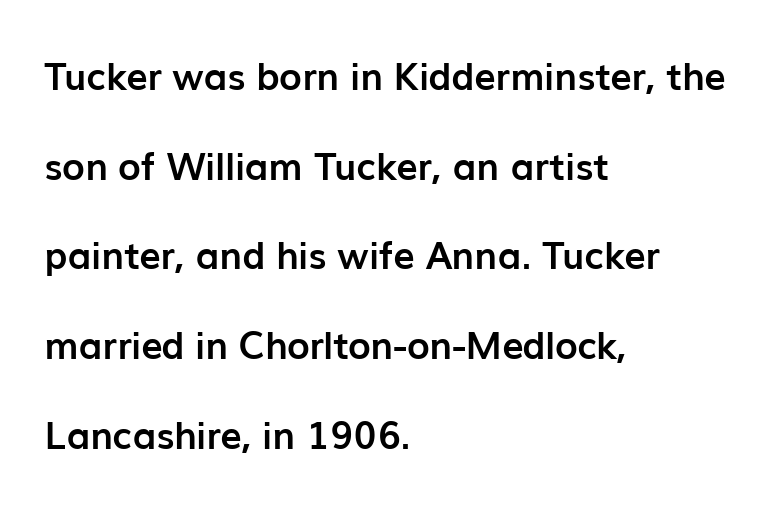
Q: Is the text bold? A: Yes.
Q: Is the text italic (slanted)? A: No, it is upright.
Q: Is the typeface a serif or a sans-serif typeface? A: Sans-serif.
Q: Is the text underlined? A: No.
Q: How is the paragraph aligned? A: Left-aligned.
Q: Is the spacing between letters normal or unusually wide? A: Normal.
Q: Is the spacing between lines tight, normal or loose? A: Loose.
Q: Width (condensed, normal, or wide)? A: Normal.
Q: Stroke contrast? A: Low.
Q: x-height? A: Medium.
Q: Monospaced? A: No.
